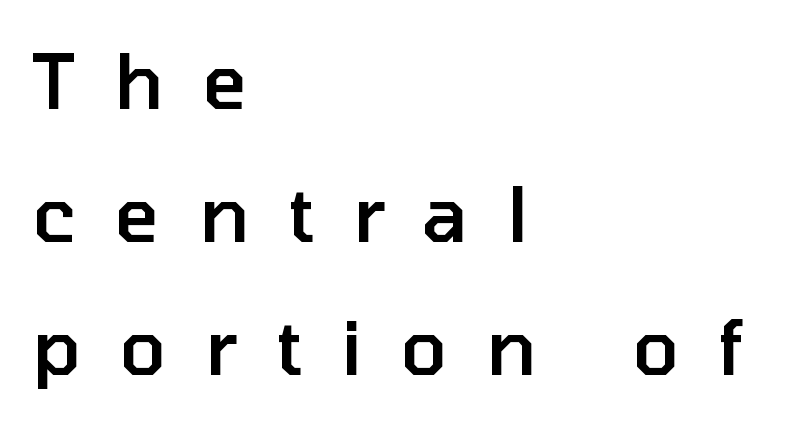
The image shows 77 px semibold sans-serif type, upright; set left-aligned, line spacing 1.73x, unusually wide letter spacing (+0.5 em), not underlined; low stroke contrast and a medium x-height.
